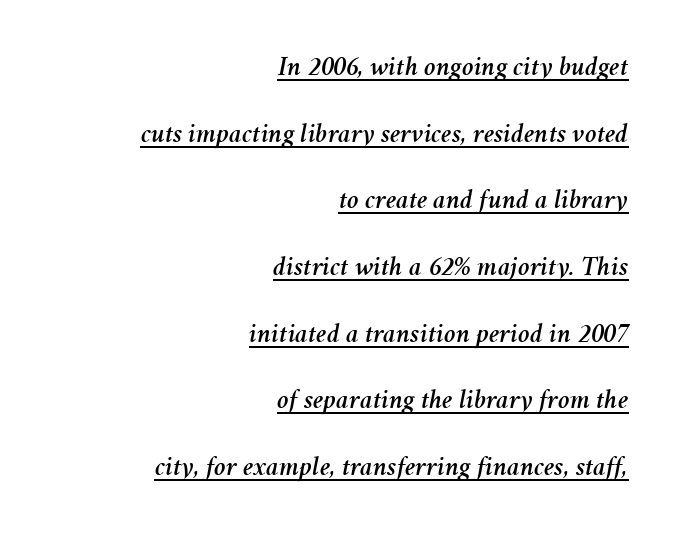
Quick note: underline on. You could not count columns in this text — the font is proportionally spaced. The setting favours the right margin, as signatures and pull-quotes sometimes do. The passage shown leans; its letterforms are oblique.
